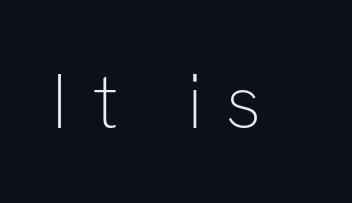
Q: Is the text bold? A: No.
Q: Is the text italic (slanted)? A: No, it is upright.
Q: Is the typeface a serif or a sans-serif typeface? A: Sans-serif.
Q: Is the text underlined? A: No.
Q: Is the spacing between letters normal or unusually wide? A: Unusually wide.
Q: Width (condensed, normal, or wide)? A: Normal.
Q: Stroke contrast? A: Low.
Q: x-height? A: Medium.
Q: Monospaced? A: No.
